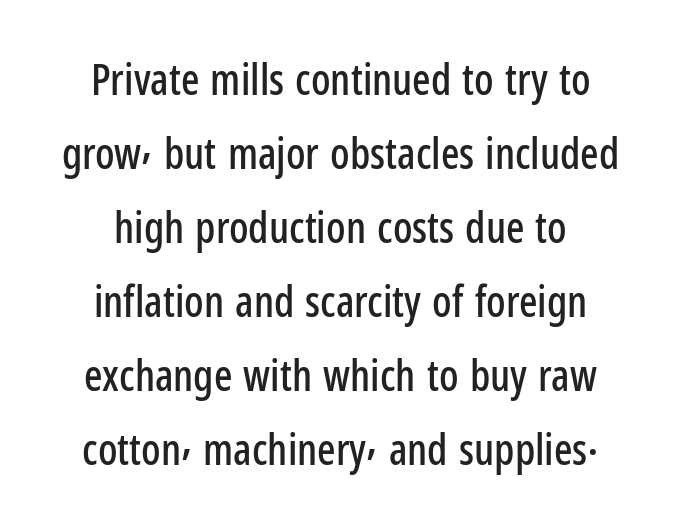
The passage shown is not underscored anywhere. Letterform terminals end flat and unadorned throughout the passage. Here the designer chose a conventional face with non-uniform glyph widths. Horizontally, the lines are justified to the midpoint only. Here the glyphs are tracked normally, forming tight word shapes.
